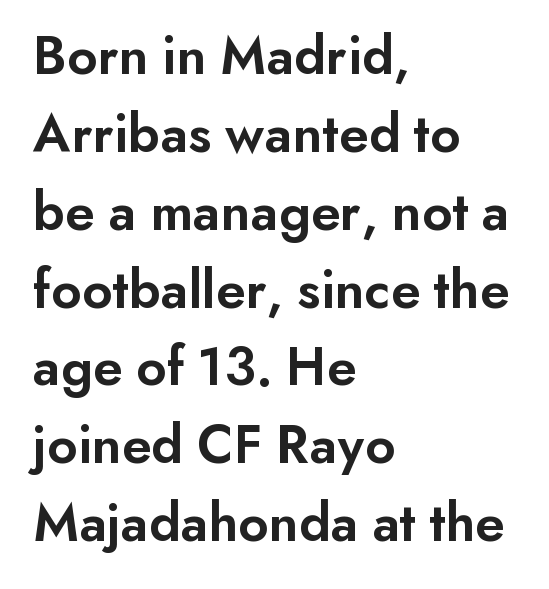
Is this a sans? Yes — the strokes have no serifs. The letters advance in unequal steps, a hallmark of proportional type. Layout note: lines flush left. The characters look somewhat weighty, a semibold short of true bold. You can tell it's not italic because the verticals are truly vertical. Just letters on the line, the space beneath them empty.
